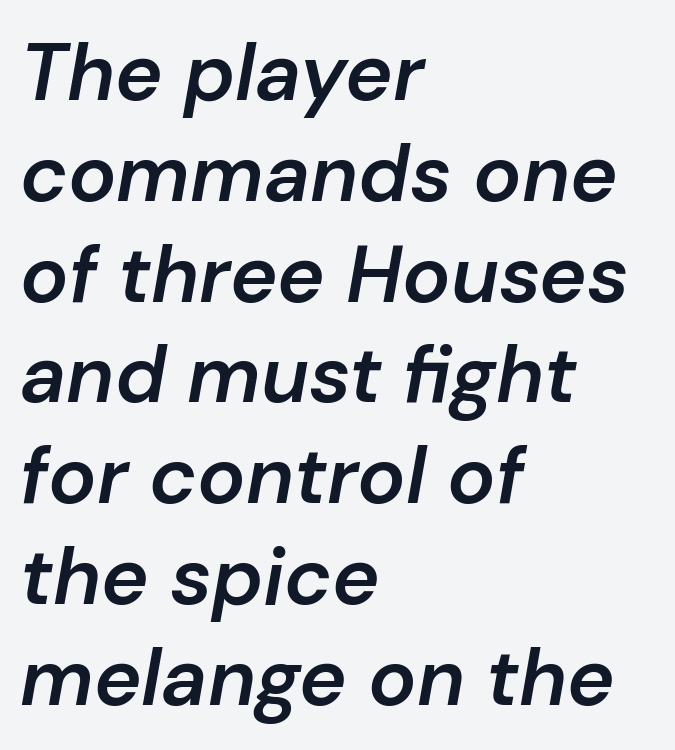
{"italic": "yes", "lean": "right", "slant_degrees": 10, "bold": "semi", "weight": "semibold", "width": "normal", "stroke_contrast": "low", "x_height": "medium", "monospaced": "no", "underline": "no", "align": "left", "line_spacing": "normal", "line_spacing_ratio": 1.26, "letter_spacing": "normal", "letter_spacing_em": 0.0, "glyph_px": 80}
